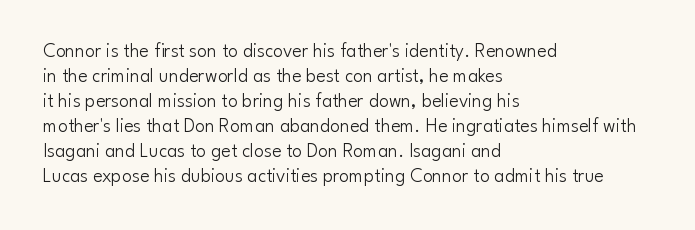
The image shows 20 px text type, upright; set left-aligned, normal line spacing (1.25x), normal letter spacing, not underlined.
